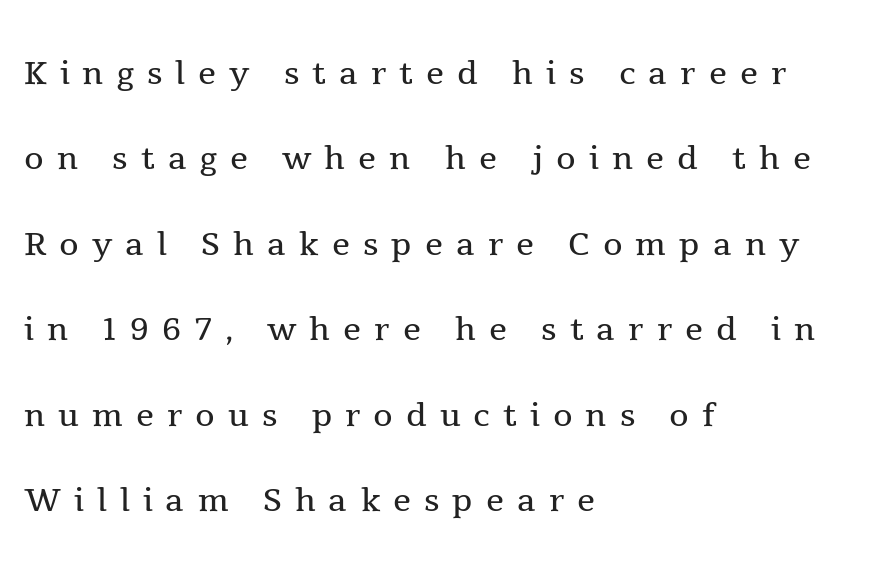
Note: serifs present on the glyphs. The type sits square on the baseline with zero lean. Where is the straight margin? On the left. The passage shown stacks its lines with a broad gap. The face used here is rendered with a markedly widened letterfit.
